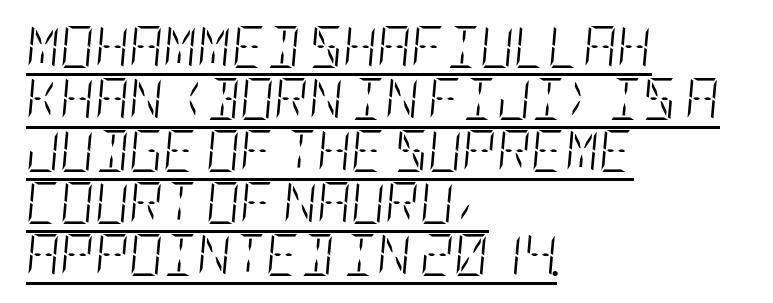
Q: Is the text bold? A: No.
Q: Is the text italic (slanted)? A: Yes, it leans right by about 5 degrees.
Q: Is the text underlined? A: Yes.
Q: How is the paragraph aligned? A: Left-aligned.
Q: Is the spacing between letters normal or unusually wide? A: Normal.
Q: Width (condensed, normal, or wide)? A: Condensed.
Q: Stroke contrast? A: Low.
Q: x-height? A: Large.
